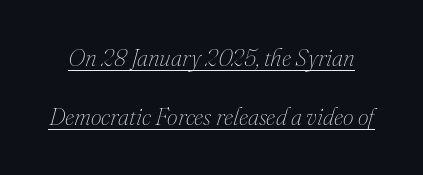
Q: Is the text bold? A: No.
Q: Is the text italic (slanted)? A: Yes, it leans right by about 16 degrees.
Q: Is the text underlined? A: Yes.
Q: Is the spacing between letters normal or unusually wide? A: Normal.
Q: Is the spacing between lines tight, normal or loose? A: Loose.
